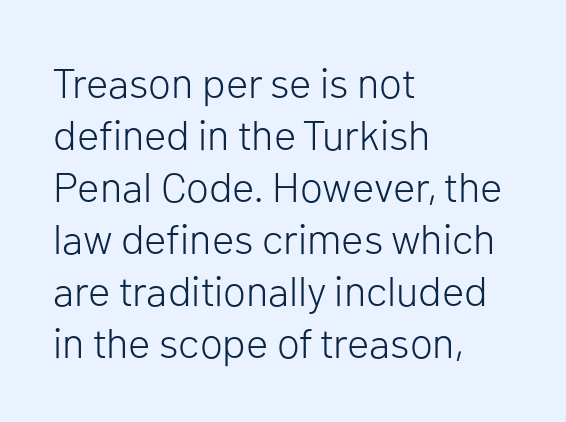
The image shows 42 px light sans-serif type, upright; set left-aligned, line spacing 1.24x, normal letter spacing, not underlined; low stroke contrast and a medium x-height.
